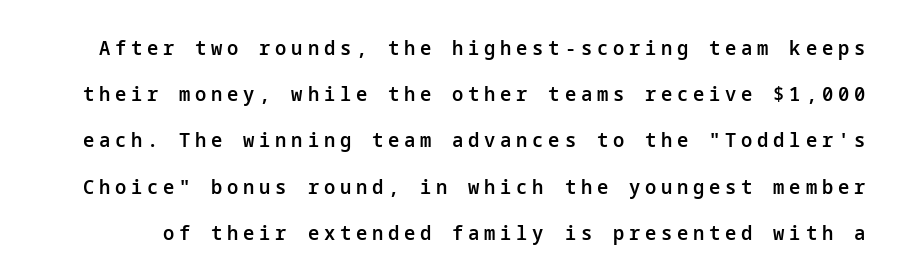
Q: Is the text bold? A: Semi-bold.
Q: Is the text italic (slanted)? A: No, it is upright.
Q: Is the text underlined? A: No.
Q: Is the spacing between letters normal or unusually wide? A: Unusually wide.
Q: Is the spacing between lines tight, normal or loose? A: Loose.
